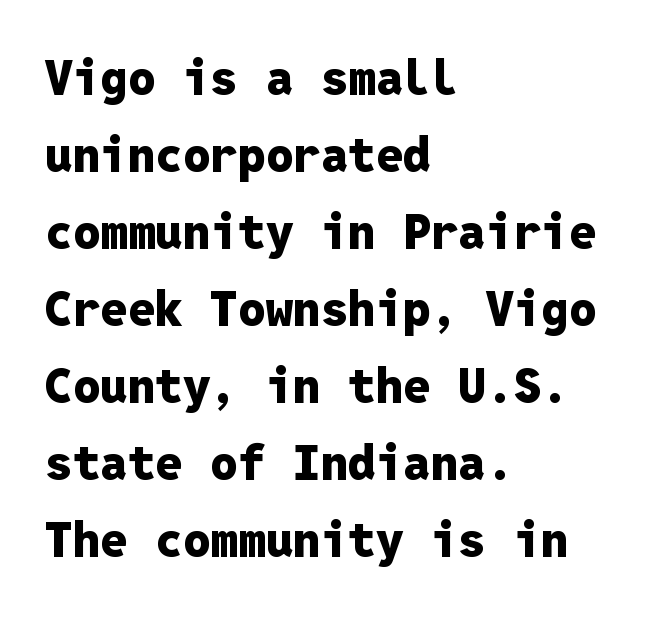
The image shows 49 px heavy sans-serif type, upright, monospaced; set left-aligned, normal line spacing (1.57x), normal letter spacing, not underlined; low stroke contrast and a medium x-height.
